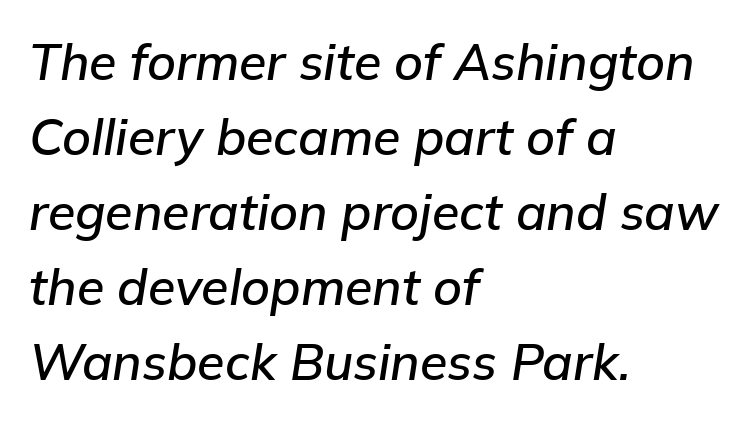
The line-height multiplier appears to be the usual default. Teacher's note: observe the even left margin — that is flush-left alignment. What stands out about the letter spacing? Nothing — it is the standard amount. When letters slant like this, we call the style italic. A typesetter would call this proportional, since set widths differ per character. The strip under each line holds only bare page.
